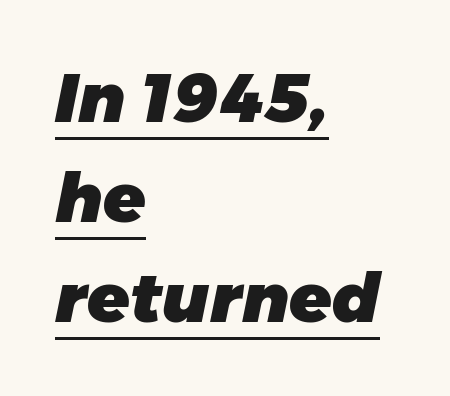
{"italic": "yes", "lean": "right", "slant_degrees": 11, "bold": "yes", "weight": "heavy", "width": "normal", "stroke_contrast": "low", "x_height": "medium", "monospaced": "no", "underline": "yes", "align": "left", "line_spacing": "normal", "line_spacing_ratio": 1.45, "letter_spacing": "normal", "letter_spacing_em": 0.0, "glyph_px": 69}
